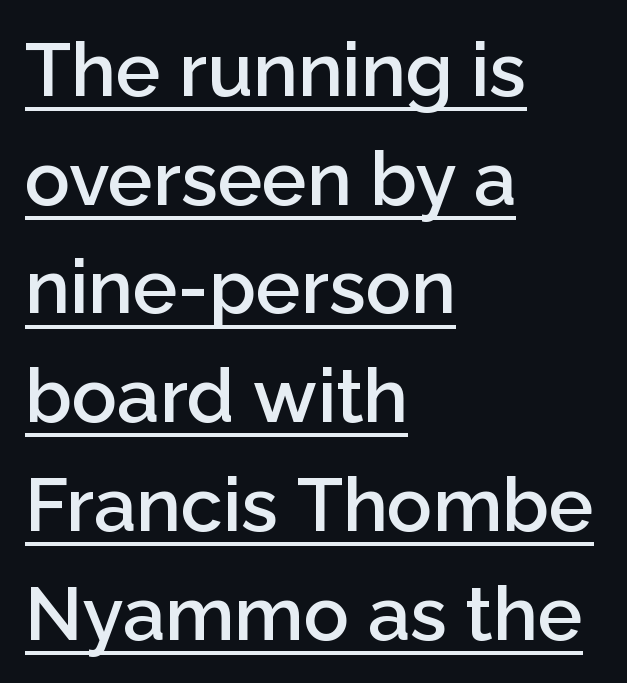
{"serif": "no", "italic": "no", "bold": "semi", "weight": "semibold", "width": "normal", "stroke_contrast": "low", "x_height": "medium", "monospaced": "no", "underline": "yes", "align": "left", "line_spacing": "normal", "line_spacing_ratio": 1.45, "letter_spacing": "normal", "letter_spacing_em": 0.0, "glyph_px": 75}
